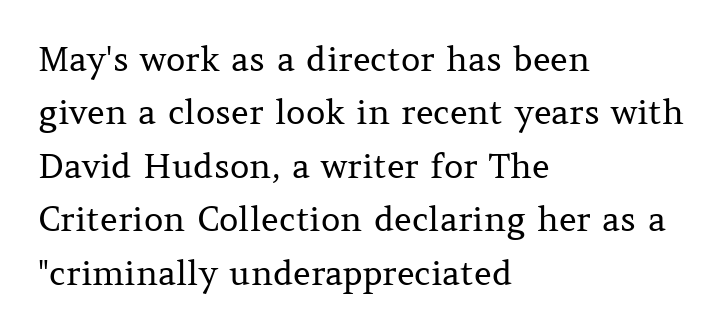
{"serif": "yes", "italic": "no", "bold": "no", "weight": "regular", "width": "normal", "stroke_contrast": "medium", "x_height": "medium", "monospaced": "no", "underline": "no", "align": "left", "line_spacing": "normal", "line_spacing_ratio": 1.57, "letter_spacing": "normal", "letter_spacing_em": 0.0, "glyph_px": 34}
